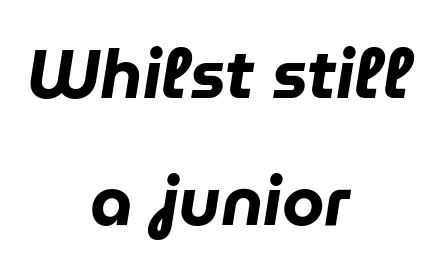
Q: Is the text bold? A: Yes.
Q: Is the text italic (slanted)? A: Yes, it leans right by about 9 degrees.
Q: Is the text underlined? A: No.
Q: How is the paragraph aligned? A: Centered.
Q: Is the spacing between letters normal or unusually wide? A: Normal.
Q: Width (condensed, normal, or wide)? A: Normal.
Q: Stroke contrast? A: Low.
Q: x-height? A: Medium.
Q: Monospaced? A: No.
